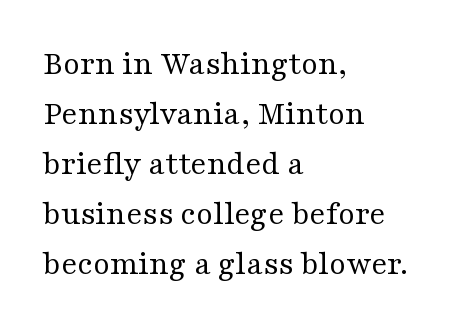
Q: Is the text bold? A: No.
Q: Is the text italic (slanted)? A: No, it is upright.
Q: Is the typeface a serif or a sans-serif typeface? A: Serif.
Q: Is the text underlined? A: No.
Q: How is the paragraph aligned? A: Left-aligned.
Q: Is the spacing between letters normal or unusually wide? A: Normal.
Q: Is the spacing between lines tight, normal or loose? A: Normal.
Q: Width (condensed, normal, or wide)? A: Wide.
Q: Stroke contrast? A: Medium.
Q: x-height? A: Medium.
Q: Monospaced? A: No.
